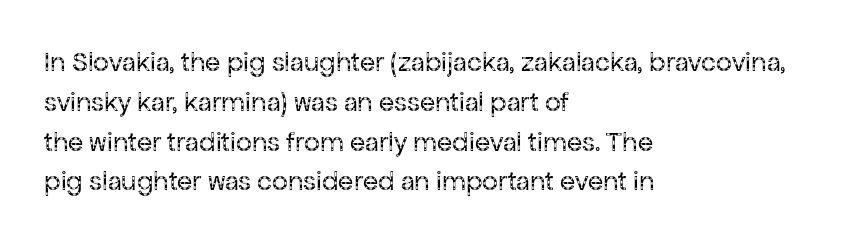
{"serif": "no", "italic": "no", "bold": "no", "weight": "regular", "width": "normal", "stroke_contrast": "low", "x_height": "medium", "monospaced": "no", "underline": "no", "align": "left", "line_spacing": "normal", "line_spacing_ratio": 1.42, "letter_spacing": "normal", "letter_spacing_em": 0.0, "glyph_px": 28}
